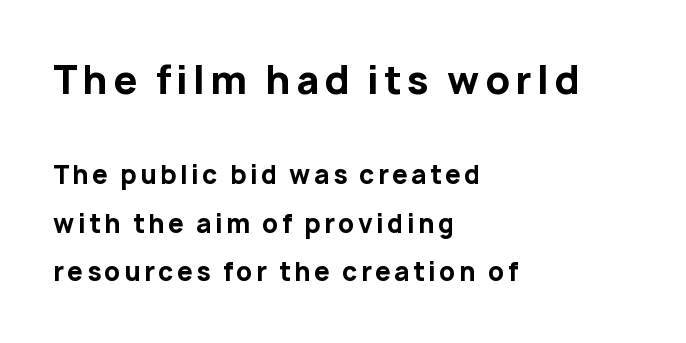
Q: Is the text bold? A: Yes.
Q: Is the text italic (slanted)? A: No, it is upright.
Q: Is the typeface a serif or a sans-serif typeface? A: Sans-serif.
Q: Is the text underlined? A: No.
Q: How is the paragraph aligned? A: Left-aligned.
Q: Is the spacing between lines tight, normal or loose? A: Loose.
Q: Which block of text is set in a larger size, the first (top) or the second (bottom)? A: The first (top) one.
Q: Width (condensed, normal, or wide)? A: Normal.
Q: Stroke contrast? A: Low.
Q: x-height? A: Medium.
Q: Monospaced? A: No.
